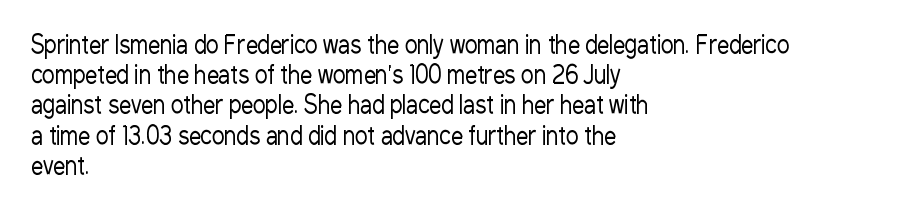
{"italic": "no", "bold": "no", "underline": "no", "align": "left", "line_spacing": "normal", "line_spacing_ratio": 1.26, "letter_spacing": "normal", "letter_spacing_em": 0.0, "glyph_px": 24}
